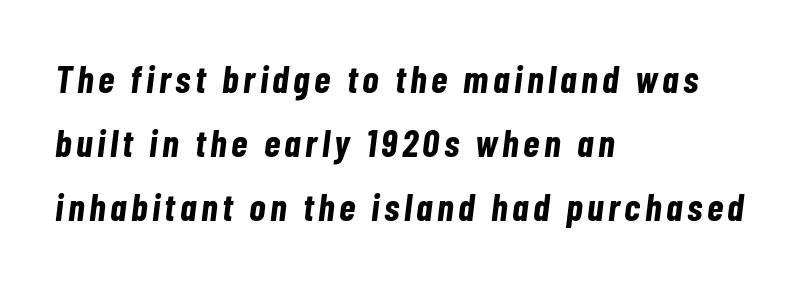
Q: Is the text bold? A: Yes.
Q: Is the text italic (slanted)? A: Yes, it leans right by about 7 degrees.
Q: Is the text underlined? A: No.
Q: How is the paragraph aligned? A: Left-aligned.
Q: Is the spacing between lines tight, normal or loose? A: Normal.
Q: Width (condensed, normal, or wide)? A: Condensed.
Q: Stroke contrast? A: Low.
Q: x-height? A: Medium.
Q: Monospaced? A: No.
